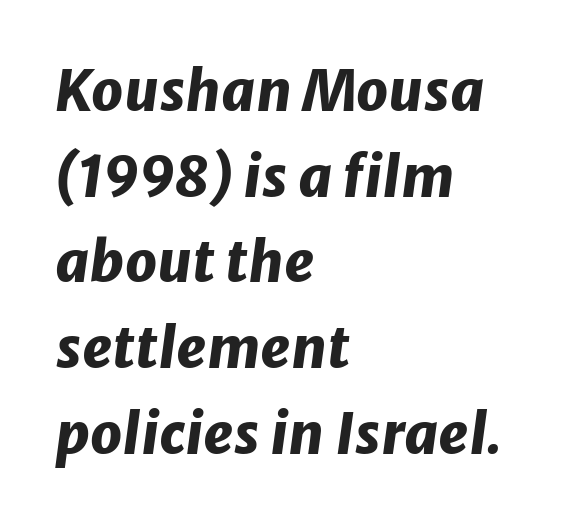
The image shows 56 px heavy type, italic (leaning right); set left-aligned, normal line spacing (1.53x), normal letter spacing, not underlined; low stroke contrast and a medium x-height.
